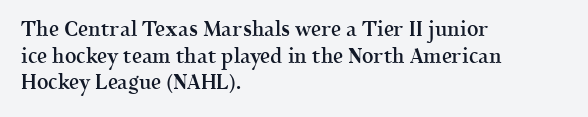
The image shows 20 px text type, upright; set left-aligned, normal line spacing (1.33x), normal letter spacing, not underlined.
